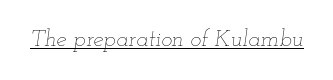
The image shows 23 px text type, italic (leaning right); set normal letter spacing, underlined.
